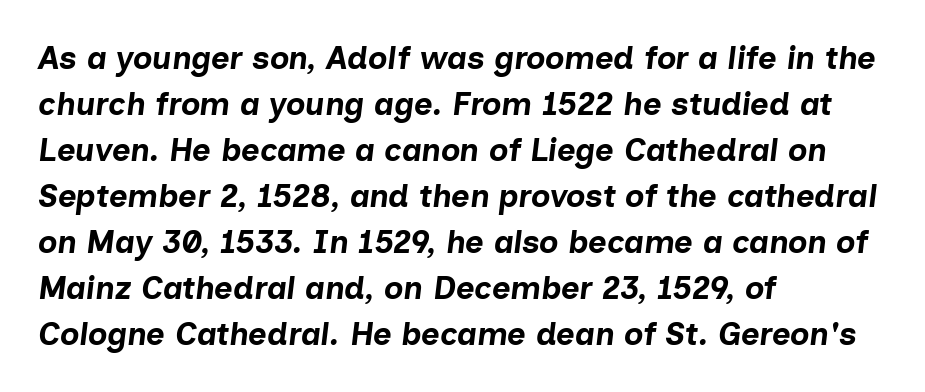
Q: Is the text bold? A: Yes.
Q: Is the text italic (slanted)? A: Yes, it leans right by about 7 degrees.
Q: Is the text underlined? A: No.
Q: How is the paragraph aligned? A: Left-aligned.
Q: Is the spacing between letters normal or unusually wide? A: Normal.
Q: Is the spacing between lines tight, normal or loose? A: Normal.
Q: Width (condensed, normal, or wide)? A: Normal.
Q: Stroke contrast? A: Low.
Q: x-height? A: Medium.
Q: Monospaced? A: No.
